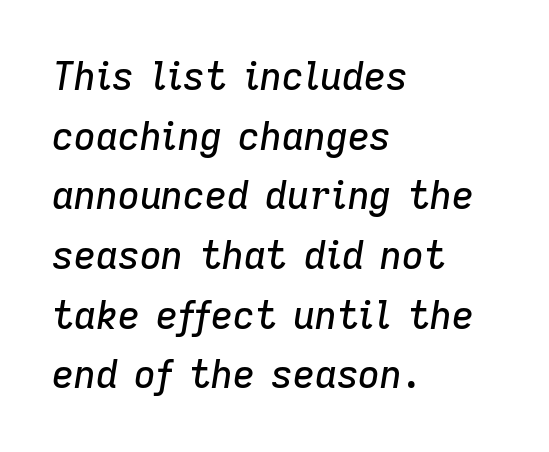
{"italic": "yes", "lean": "right", "slant_degrees": 9, "width": "normal", "stroke_contrast": "low", "x_height": "medium", "monospaced": "no", "underline": "no", "align": "left", "line_spacing": "normal", "line_spacing_ratio": 1.57, "letter_spacing": "normal", "letter_spacing_em": 0.0, "glyph_px": 38}
